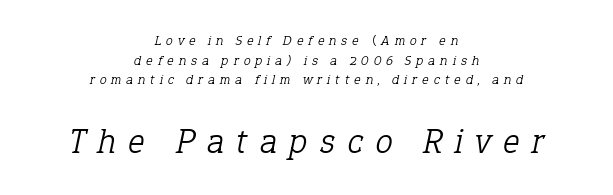
The image shows 35 px light serif type, italic (leaning right); set centered, normal line spacing (1.4x), unusually wide letter spacing (+0.35 em), not underlined; the second (bottom) block is 2.5x larger; low stroke contrast and a medium x-height.
